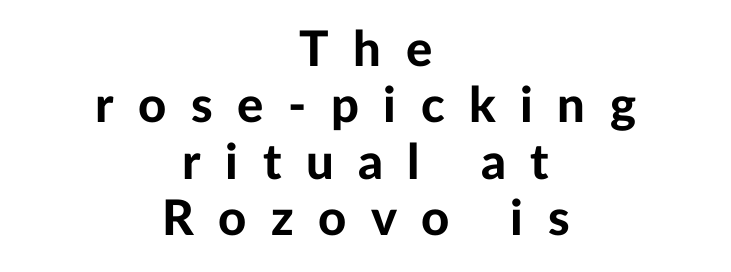
{"serif": "no", "italic": "no", "bold": "yes", "weight": "bold", "width": "normal", "stroke_contrast": "low", "x_height": "medium", "monospaced": "no", "underline": "no", "align": "center", "line_spacing": "tight", "line_spacing_ratio": 1.15, "letter_spacing": "wide", "letter_spacing_em": 0.5, "glyph_px": 49}
